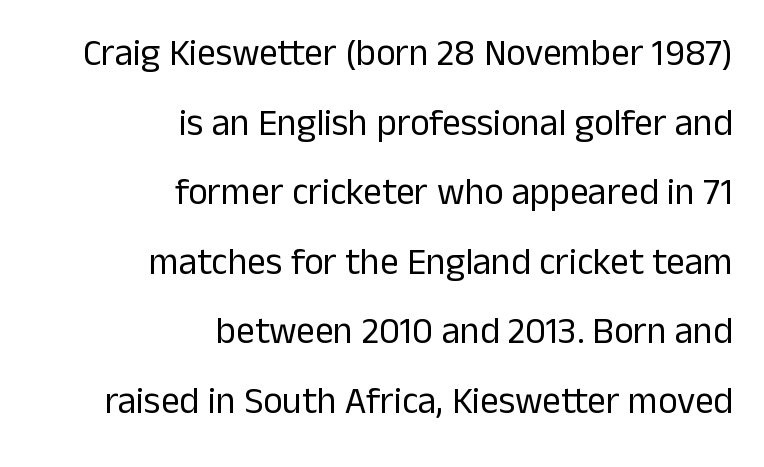
{"serif": "no", "italic": "no", "bold": "no", "weight": "regular", "width": "normal", "stroke_contrast": "low", "x_height": "medium", "monospaced": "no", "underline": "no", "align": "right", "line_spacing_ratio": 1.88, "letter_spacing": "normal", "letter_spacing_em": 0.0, "glyph_px": 37}
